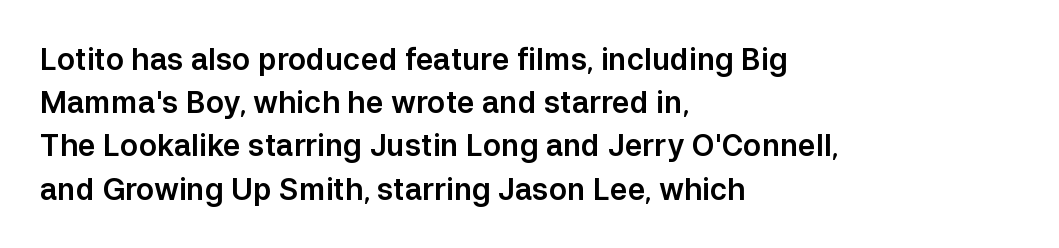
The ragged edge is on the right, which tells us the setting is flush left. Regarding serifs, this sample does without them. What stands out about the letter spacing? Nothing — it is the standard amount. Students, observe: this is what conventionally led text looks like. These lines are rendered in a variable-pitch font.
